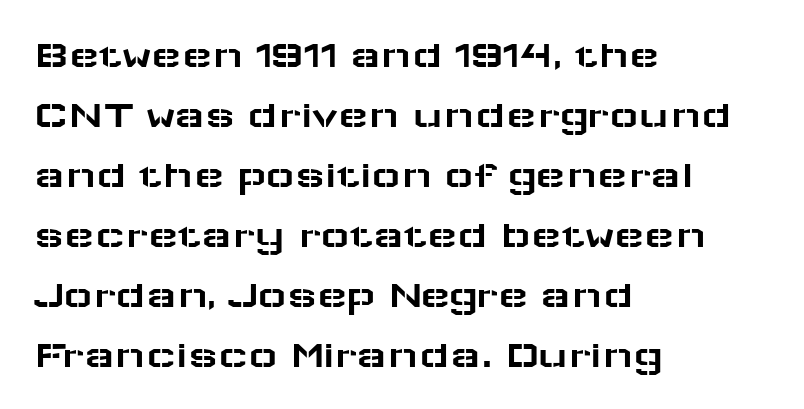
The image shows 40 px wide sans-serif type, upright; set left-aligned, normal line spacing (1.5x), normal letter spacing, not underlined; low stroke contrast and a medium x-height.
